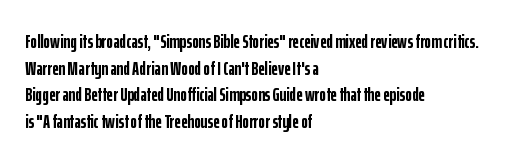
Q: Is the text bold? A: Yes.
Q: Is the text italic (slanted)? A: No, it is upright.
Q: Is the text underlined? A: No.
Q: How is the paragraph aligned? A: Left-aligned.
Q: Is the spacing between letters normal or unusually wide? A: Normal.
Q: Is the spacing between lines tight, normal or loose? A: Normal.
